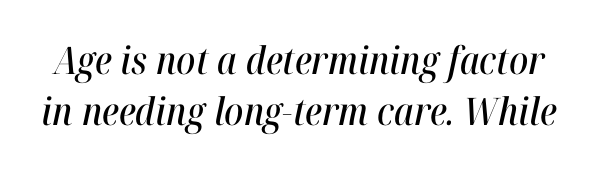
Plain, unruled lines of type. Would a proofreader flag this as italicized? Yes. In terms of letterspacing, this is plain default setting. Leading matches the norm, producing a regular column. Do the characters align in a grid? No, the font is proportional.
